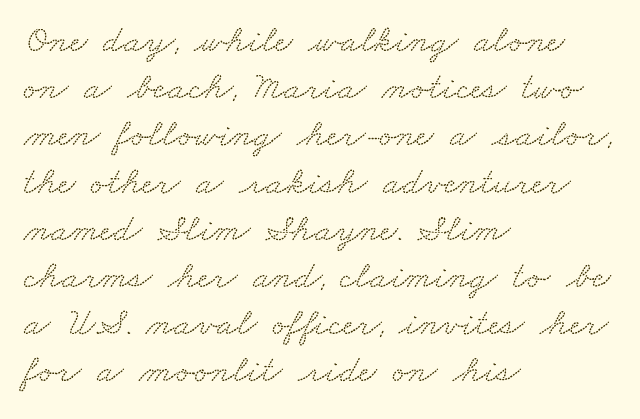
Q: Is the typeface a serif or a sans-serif typeface? A: Serif.
Q: Is the text underlined? A: No.
Q: How is the paragraph aligned? A: Left-aligned.
Q: Is the spacing between letters normal or unusually wide? A: Normal.
Q: Width (condensed, normal, or wide)? A: Wide.
Q: Stroke contrast? A: Low.
Q: x-height? A: Small.
Q: Monospaced? A: No.
